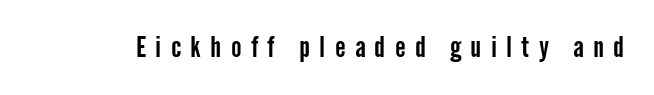
Q: Is the text italic (slanted)? A: No, it is upright.
Q: Is the typeface a serif or a sans-serif typeface? A: Sans-serif.
Q: Is the text underlined? A: No.
Q: Is the spacing between letters normal or unusually wide? A: Unusually wide.
Q: Width (condensed, normal, or wide)? A: Condensed.
Q: Stroke contrast? A: Low.
Q: x-height? A: Medium.
Q: Monospaced? A: No.
